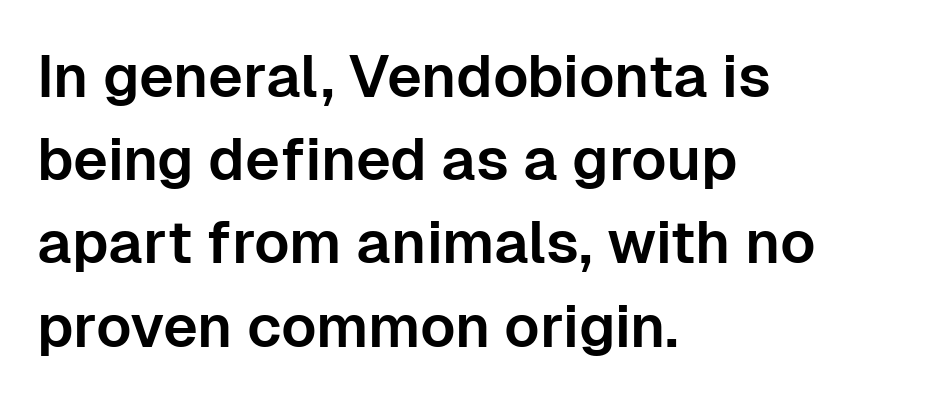
The image shows 59 px sans-serif type, upright; set left-aligned, normal line spacing (1.41x), normal letter spacing, not underlined; low stroke contrast and a medium x-height.
